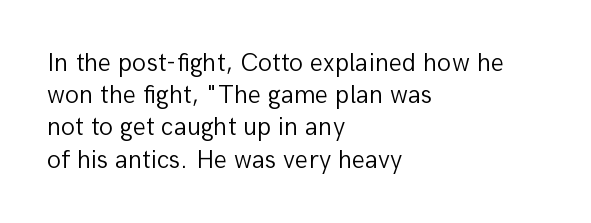
The image shows 26 px text type, upright; set left-aligned, line spacing 1.24x, normal letter spacing, not underlined.
